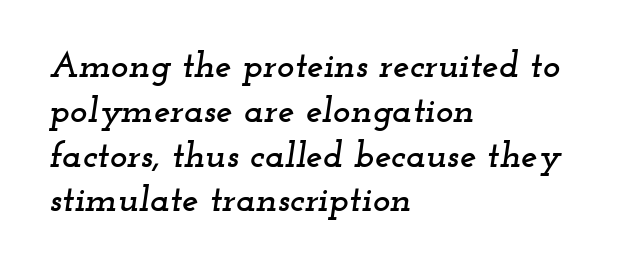
The image shows 37 px wide serif type, italic (leaning right); set left-aligned, line spacing 1.21x, normal letter spacing, not underlined; low stroke contrast and a small x-height.
